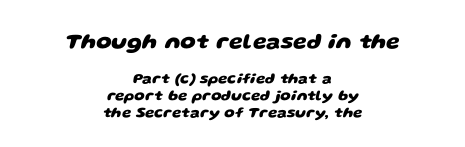
Q: Is the text bold? A: Yes.
Q: Is the text underlined? A: No.
Q: How is the paragraph aligned? A: Centered.
Q: Is the spacing between letters normal or unusually wide? A: Normal.
Q: Is the spacing between lines tight, normal or loose? A: Tight.
Q: Which block of text is set in a larger size, the first (top) or the second (bottom)? A: The first (top) one.
